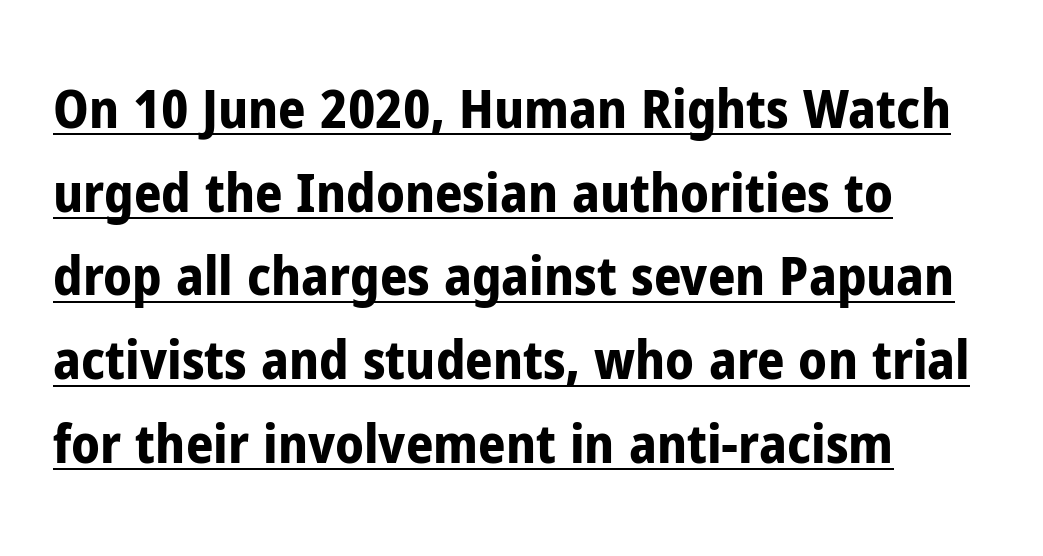
The specimen reads as upright at a glance. A baseline rule has been typeset under these characters. Spacing verdict: proportional, widths tailored to each character. Each word holds together tightly as a unit, with standard inter-letter gaps. Look at the bottom of the vertical strokes: they stop flat, with no serifs.
